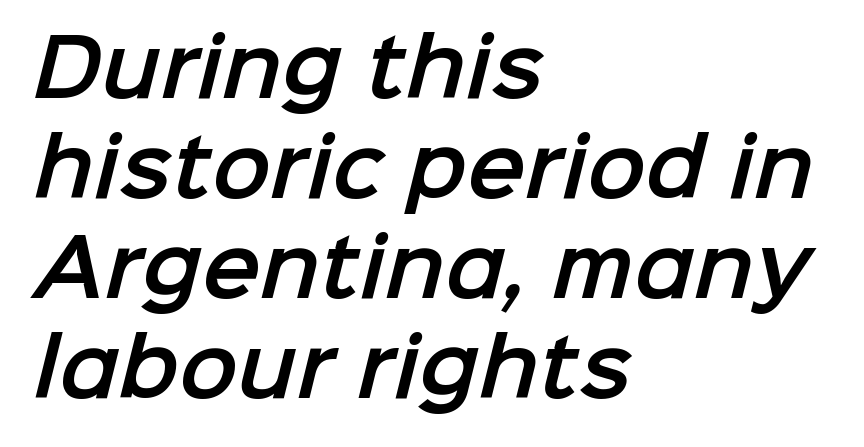
{"serif": "no", "width": "normal", "stroke_contrast": "low", "x_height": "medium", "monospaced": "no", "underline": "no", "align": "left", "line_spacing": "normal", "line_spacing_ratio": 1.28, "letter_spacing": "normal", "letter_spacing_em": 0.0, "glyph_px": 78}
